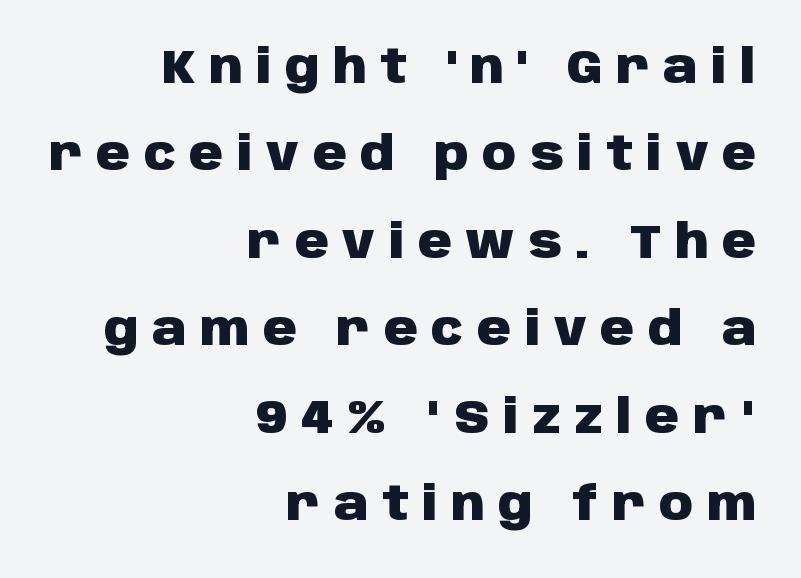
The image shows 47 px heavy sans-serif type, upright; set right-aligned, line spacing 1.86x, unusually wide letter spacing (+0.29 em), not underlined; low stroke contrast and a large x-height.
